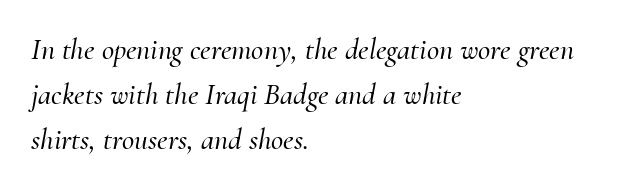
{"serif": "yes", "italic": "yes", "lean": "right", "slant_degrees": 10, "width": "normal", "stroke_contrast": "medium", "x_height": "small", "monospaced": "no", "underline": "no", "align": "left", "line_spacing": "normal", "line_spacing_ratio": 1.5, "letter_spacing": "normal", "letter_spacing_em": 0.0, "glyph_px": 30}
